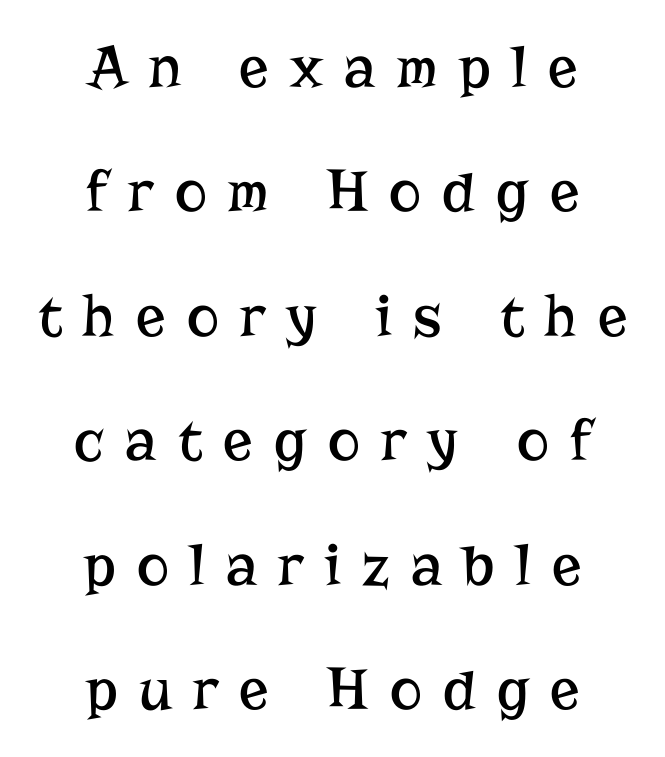
Q: Is the text bold? A: No.
Q: Is the text italic (slanted)? A: No, it is upright.
Q: Is the typeface a serif or a sans-serif typeface? A: Serif.
Q: Is the text underlined? A: No.
Q: How is the paragraph aligned? A: Centered.
Q: Is the spacing between letters normal or unusually wide? A: Unusually wide.
Q: Is the spacing between lines tight, normal or loose? A: Loose.
Q: Width (condensed, normal, or wide)? A: Normal.
Q: Stroke contrast? A: Low.
Q: x-height? A: Medium.
Q: Monospaced? A: No.
